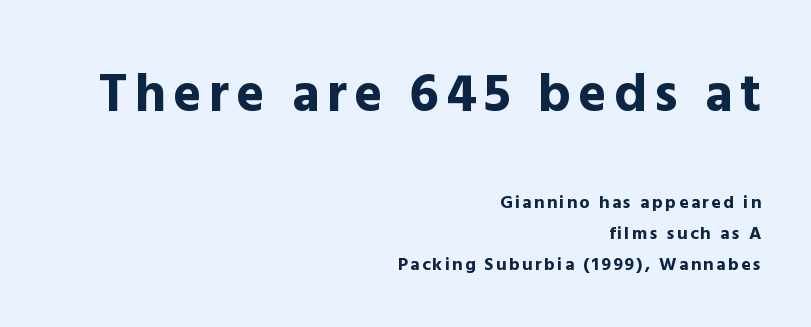
{"serif": "no", "italic": "no", "bold": "yes", "weight": "bold", "width": "normal", "x_height": "medium", "monospaced": "no", "underline": "no", "align": "right", "line_spacing_ratio": 1.73, "larger_block": "first", "size_ratio": 3.0, "glyph_px": 54}
